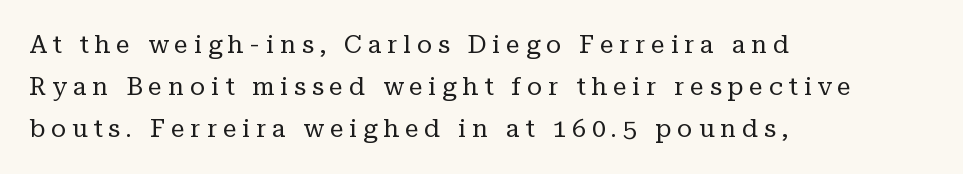
Q: Is the text bold? A: No.
Q: Is the text italic (slanted)? A: No, it is upright.
Q: Is the text underlined? A: No.
Q: How is the paragraph aligned? A: Left-aligned.
Q: Is the spacing between letters normal or unusually wide? A: Unusually wide.
Q: Is the spacing between lines tight, normal or loose? A: Normal.
